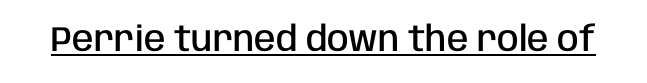
{"serif": "no", "italic": "no", "bold": "semi", "weight": "semibold", "width": "condensed", "stroke_contrast": "low", "x_height": "large", "monospaced": "no", "underline": "yes", "letter_spacing": "normal", "letter_spacing_em": 0.0, "glyph_px": 35}
